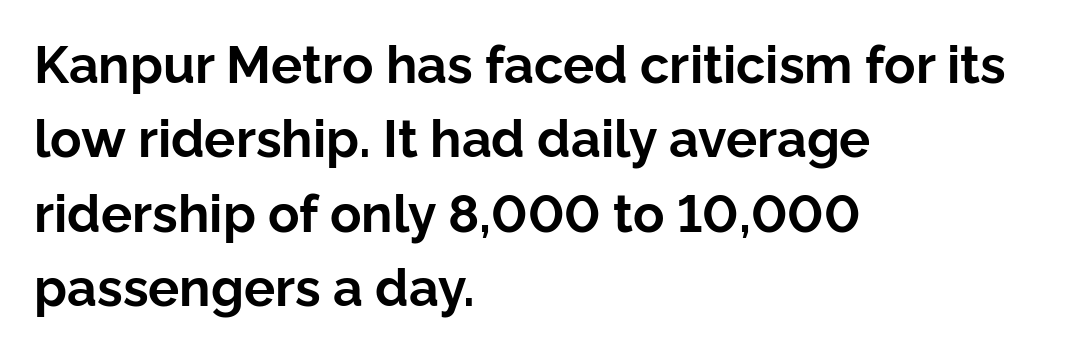
{"serif": "no", "italic": "no", "bold": "yes", "weight": "bold", "width": "normal", "stroke_contrast": "low", "x_height": "medium", "monospaced": "no", "underline": "no", "align": "left", "line_spacing": "normal", "line_spacing_ratio": 1.43, "letter_spacing": "normal", "letter_spacing_em": 0.0, "glyph_px": 52}
